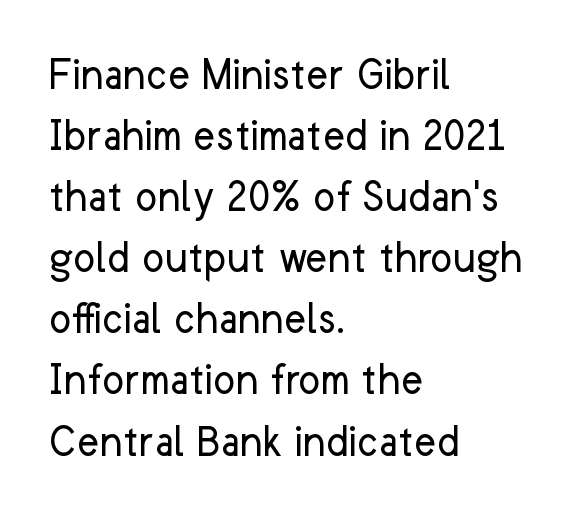
{"serif": "no", "italic": "no", "bold": "no", "weight": "regular", "width": "normal", "stroke_contrast": "low", "x_height": "medium", "monospaced": "no", "underline": "no", "align": "left", "line_spacing": "normal", "line_spacing_ratio": 1.3, "letter_spacing": "normal", "letter_spacing_em": 0.0, "glyph_px": 47}
